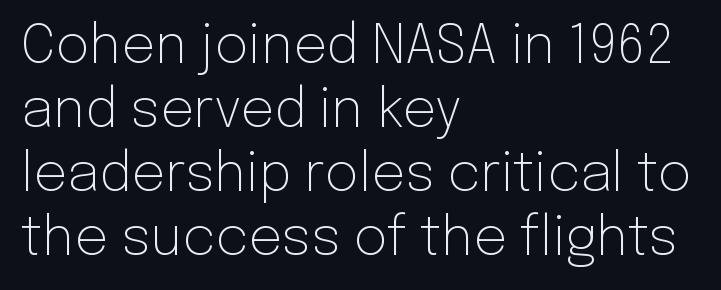
{"serif": "no", "italic": "no", "bold": "no", "weight": "light", "width": "normal", "stroke_contrast": "low", "x_height": "medium", "monospaced": "no", "underline": "no", "align": "left", "line_spacing_ratio": 1.21, "letter_spacing": "normal", "letter_spacing_em": 0.0, "glyph_px": 53}
